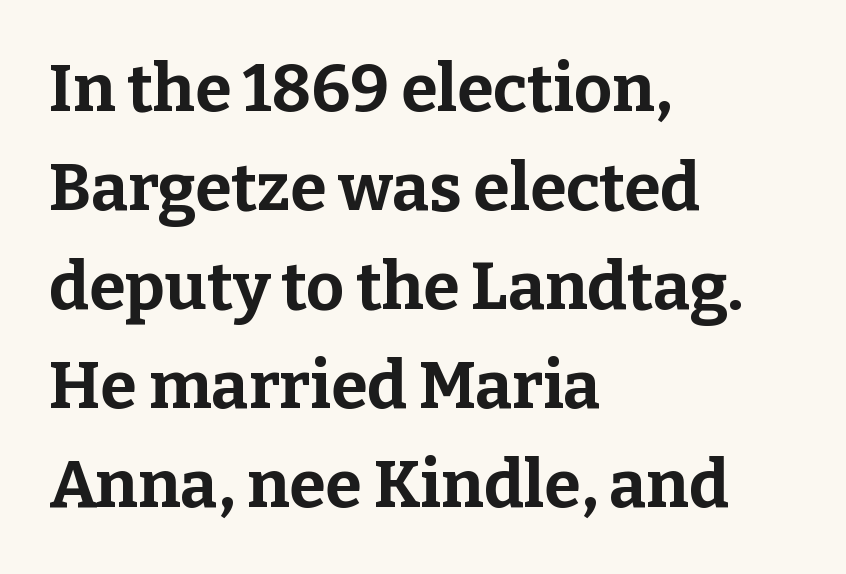
{"serif": "yes", "italic": "no", "bold": "yes", "weight": "bold", "width": "normal", "stroke_contrast": "low", "x_height": "medium", "monospaced": "no", "underline": "no", "align": "left", "line_spacing": "normal", "line_spacing_ratio": 1.5, "letter_spacing": "normal", "letter_spacing_em": 0.0, "glyph_px": 66}
